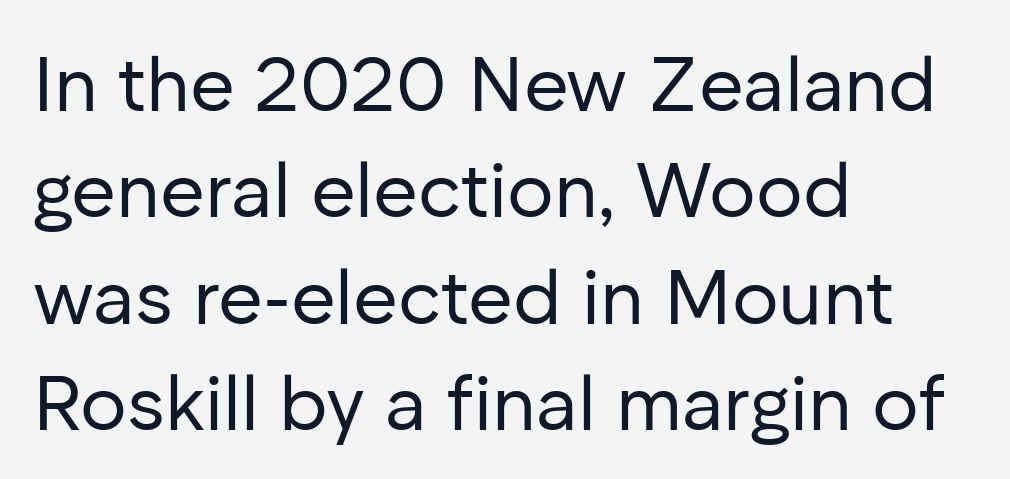
Q: Is the text bold? A: No.
Q: Is the text italic (slanted)? A: No, it is upright.
Q: Is the typeface a serif or a sans-serif typeface? A: Sans-serif.
Q: Is the text underlined? A: No.
Q: How is the paragraph aligned? A: Left-aligned.
Q: Is the spacing between letters normal or unusually wide? A: Normal.
Q: Is the spacing between lines tight, normal or loose? A: Normal.
Q: Width (condensed, normal, or wide)? A: Normal.
Q: Stroke contrast? A: Low.
Q: x-height? A: Medium.
Q: Monospaced? A: No.
